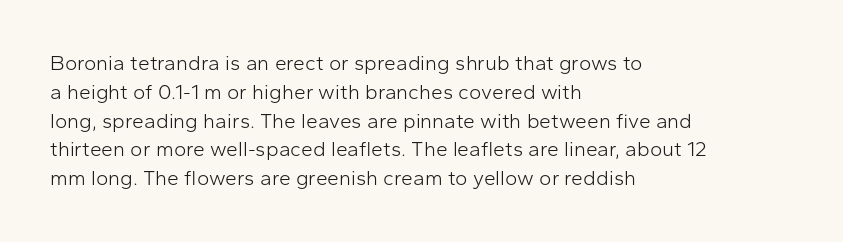
The image shows 21 px text type, upright; set left-aligned, normal line spacing (1.37x), normal letter spacing, not underlined.
